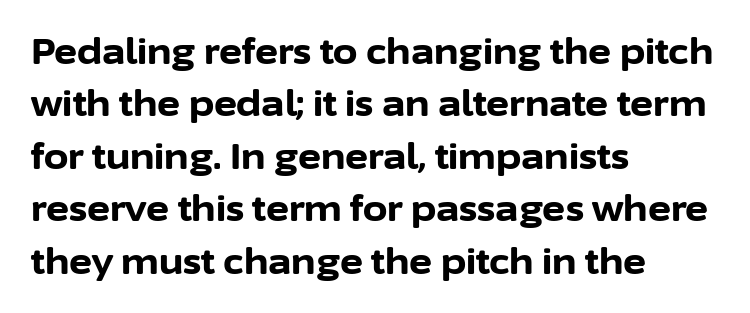
The passage is arranged the way most books set body copy — flush left. The space beneath each line is pristine and unruled. Are there feet on the stems? There aren't — it's a sans. There is no visible air inserted between adjacent glyphs. Nope, not italic — everything's standing straight. Note the varied advance widths — an 'i' is clearly narrower than an 'm'.
